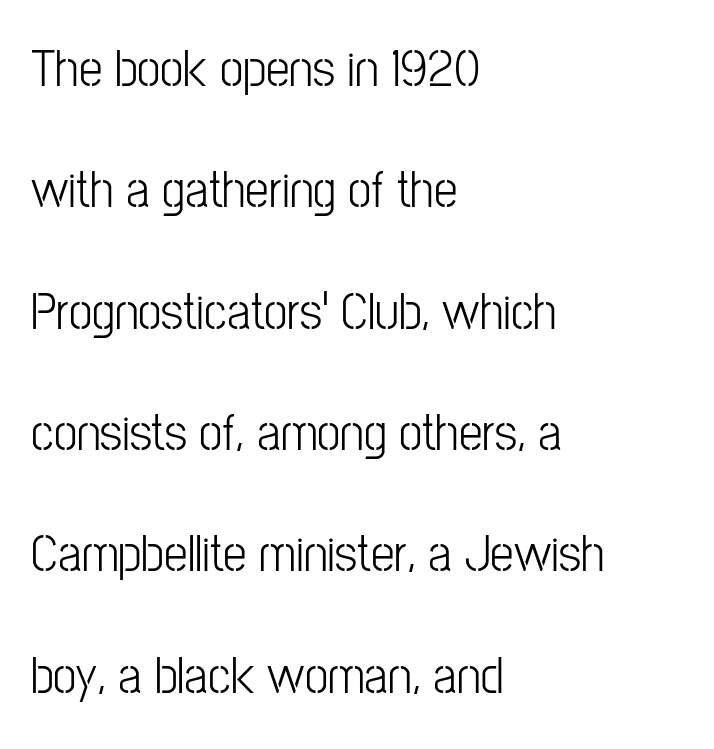
{"serif": "no", "italic": "no", "bold": "no", "weight": "light", "width": "condensed", "stroke_contrast": "low", "x_height": "medium", "monospaced": "no", "underline": "no", "align": "left", "line_spacing": "loose", "line_spacing_ratio": 2.29, "letter_spacing": "normal", "letter_spacing_em": 0.0, "glyph_px": 53}
